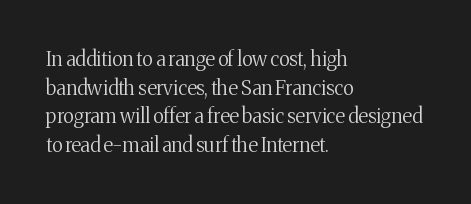
Honestly, the letter spacing is just normal — you wouldn't notice it. Every row of glyphs begins at an identical x-position on the left. The lettering holds an erect, upright posture throughout. A typesetter would call this leading conventional body-copy spacing.
